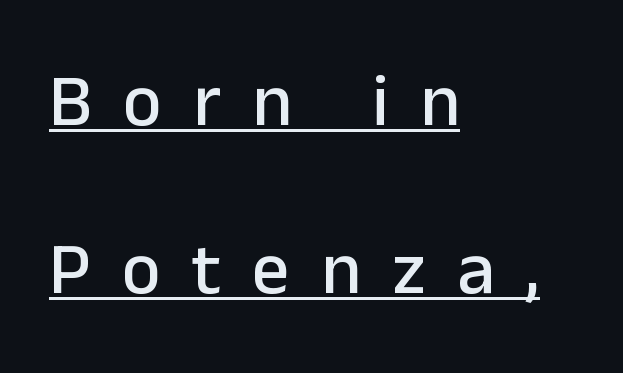
The image shows 74 px sans-serif type, upright; set left-aligned, loose line spacing (2.27x), unusually wide letter spacing (+0.42 em), underlined; low stroke contrast and a medium x-height.
